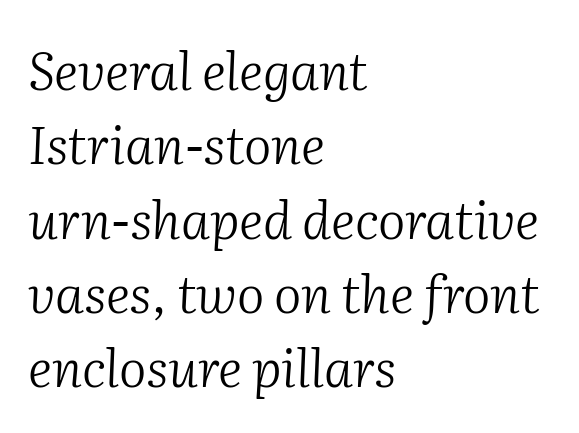
Between one letter and the next there's only the usual sliver of space. Has an underline been added? It has not. In terms of posture, this sample is oblique. Evenly set lines give the paragraph a standard silhouette. This is not heavy type; no bold has been used. Where is the straight margin? On the left.
